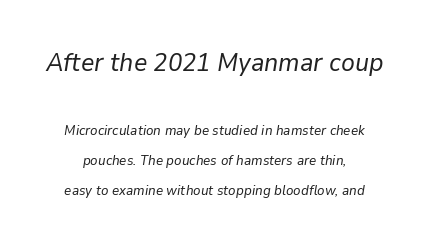
Bigger letters appear in the top chunk; the bottom chunk is reduced. Would a proofreader flag this as italicized? Yes. Summary of vertical rhythm: relaxed, with wide interline spacing. The typesetting does not lean heavy: it is not bold.
